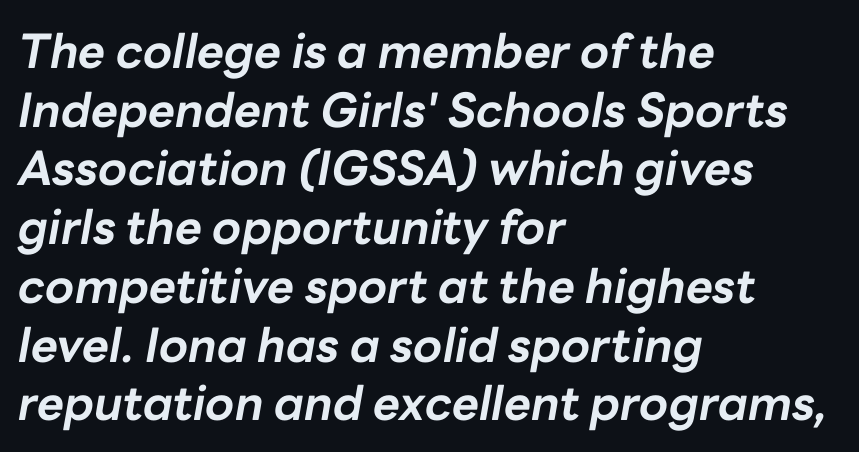
{"italic": "yes", "lean": "right", "slant_degrees": 10, "bold": "yes", "weight": "bold", "width": "normal", "stroke_contrast": "low", "x_height": "medium", "monospaced": "no", "underline": "no", "align": "left", "line_spacing": "normal", "line_spacing_ratio": 1.25, "letter_spacing": "normal", "letter_spacing_em": 0.0, "glyph_px": 47}
